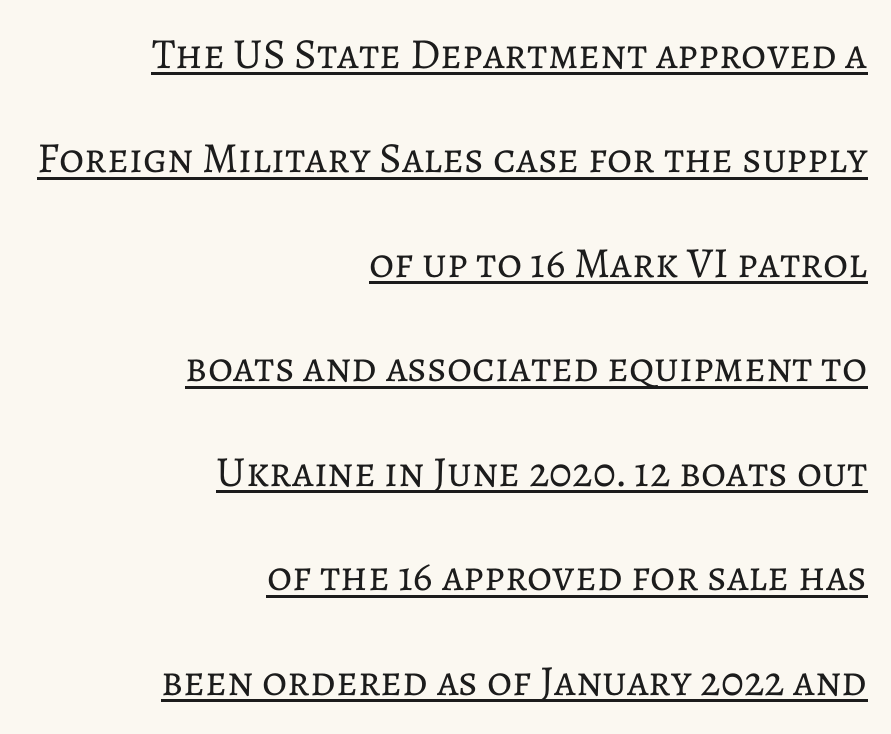
This rendering features underlined lettering. No extra tracking has been applied to these lines. Unbolded letterforms with no extra heft. The compositor pushed each line to the right boundary. These lines were composed using upright roman letters.
